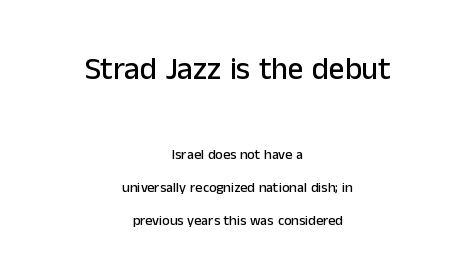
Quick note: not italic, upright. Line spacing here is loose. Characters follow at the spacing the type designer built in. Each letter keeps its own natural width here, so spacing adapts to shape. Size contrast runs from large at the top to small at the bottom. Every row of glyphs is offset so its center matches the block's center.
